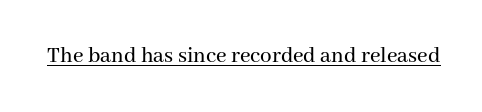
{"italic": "no", "underline": "yes", "letter_spacing": "normal", "letter_spacing_em": 0.0, "glyph_px": 23}
